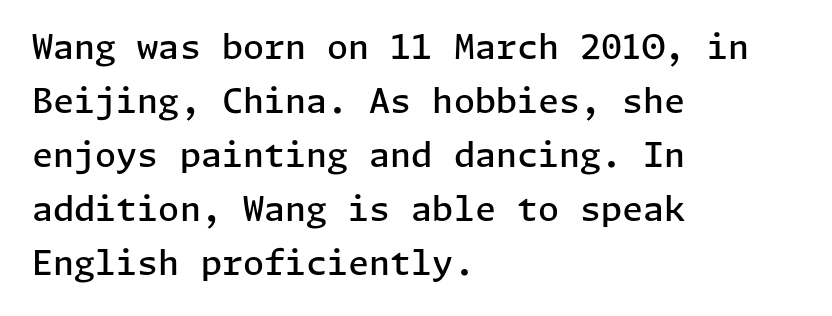
Tall strokes in this sample are plumb rather than angled. Does the weight exceed regular? Yes, but only to semibold. Words float on clear page, feet unadorned. Classification — sans serif.
